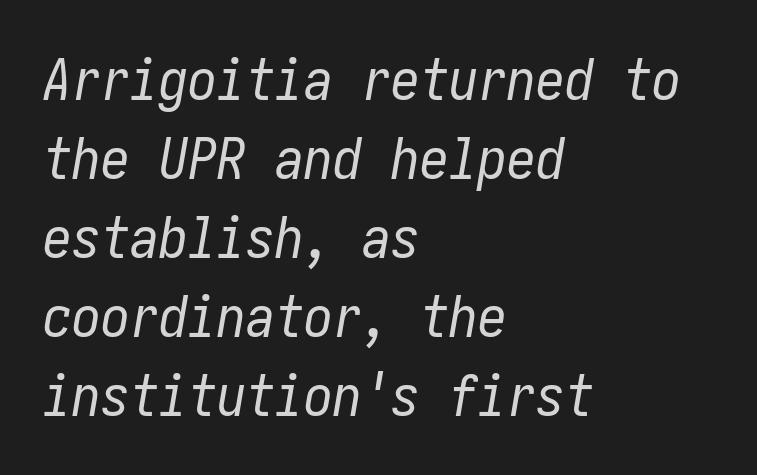
The image shows 58 px regular-weight, condensed type, italic (leaning right); set left-aligned, normal line spacing (1.36x), normal letter spacing, not underlined; low stroke contrast and a medium x-height.
